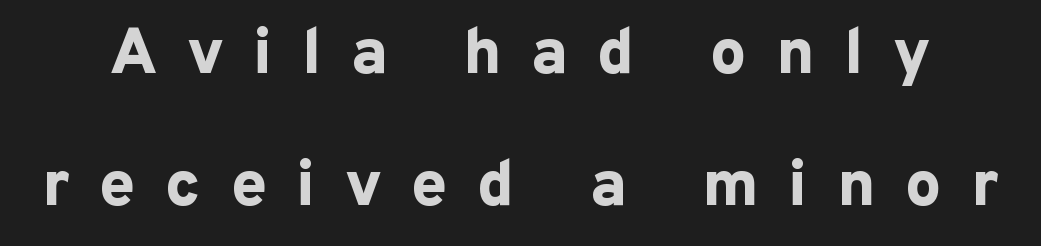
{"serif": "no", "italic": "no", "bold": "yes", "weight": "bold", "width": "normal", "stroke_contrast": "low", "x_height": "medium", "monospaced": "no", "underline": "no", "line_spacing": "loose", "line_spacing_ratio": 2.06, "letter_spacing": "wide", "letter_spacing_em": 0.46, "glyph_px": 64}
